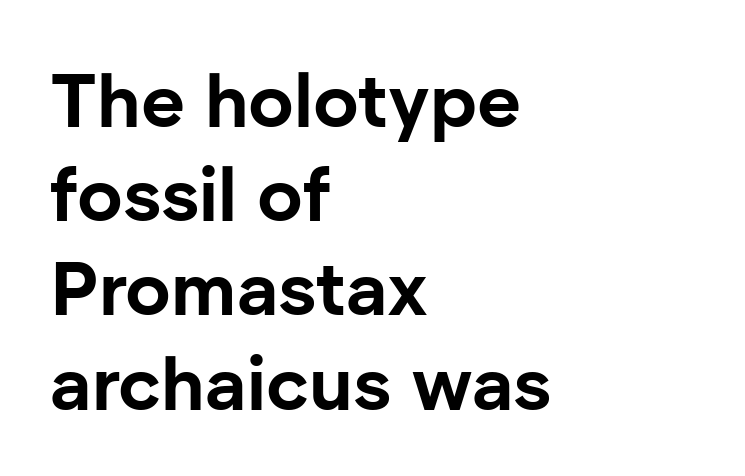
{"serif": "no", "italic": "no", "bold": "yes", "weight": "bold", "width": "normal", "stroke_contrast": "low", "x_height": "medium", "monospaced": "no", "underline": "no", "align": "left", "line_spacing_ratio": 1.24, "letter_spacing": "normal", "letter_spacing_em": 0.0, "glyph_px": 76}
